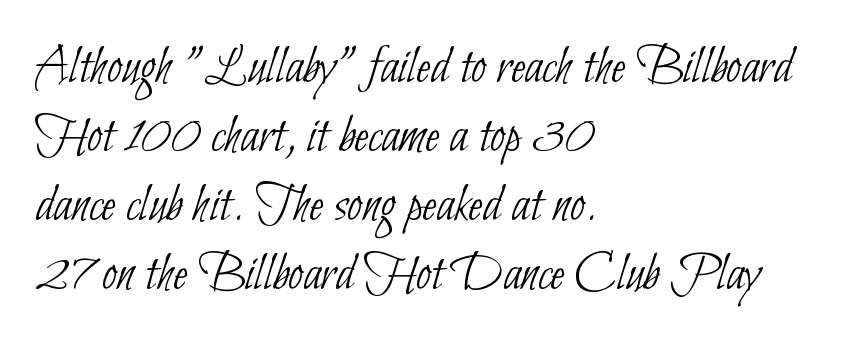
Rule under the text: the space is simply empty. The tracking reads as untouched default to a designer's eye. Is the type heavy? It reads as light-to-regular instead. The typeface chosen for these lines omits serifs.
